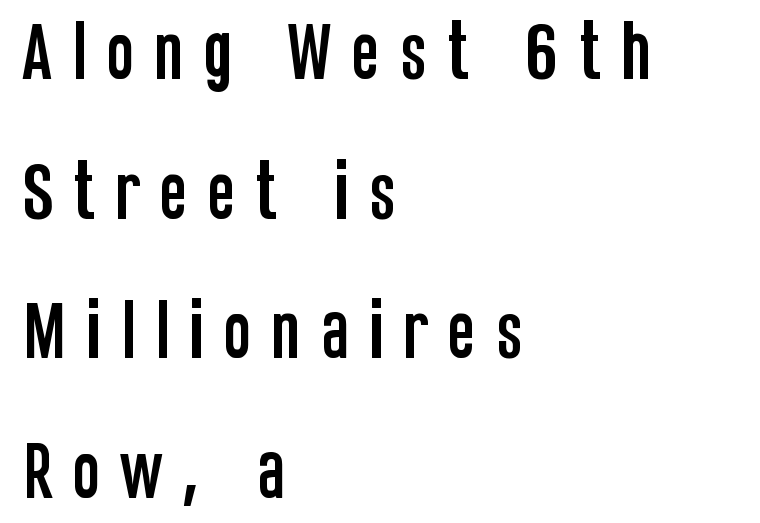
{"serif": "no", "italic": "no", "width": "condensed", "stroke_contrast": "low", "x_height": "large", "monospaced": "no", "underline": "no", "align": "left", "line_spacing": "loose", "line_spacing_ratio": 2.15, "letter_spacing": "wide", "letter_spacing_em": 0.29, "glyph_px": 65}
